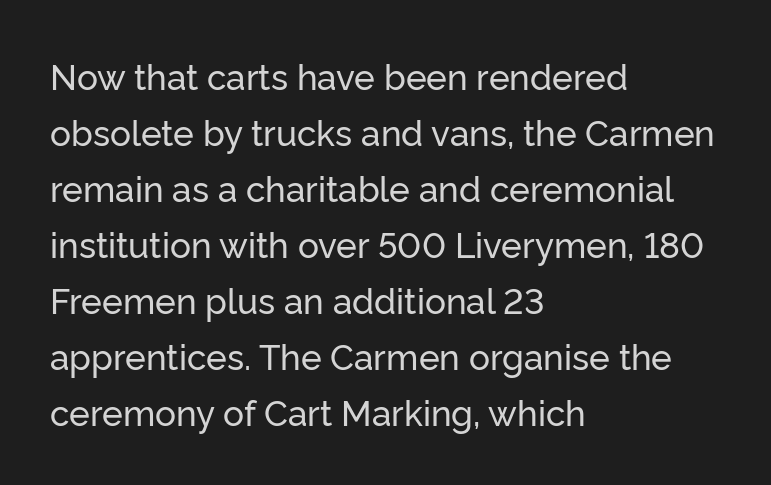
The image shows 35 px sans-serif type, upright; set left-aligned, normal line spacing (1.6x), normal letter spacing, not underlined; low stroke contrast and a medium x-height.
